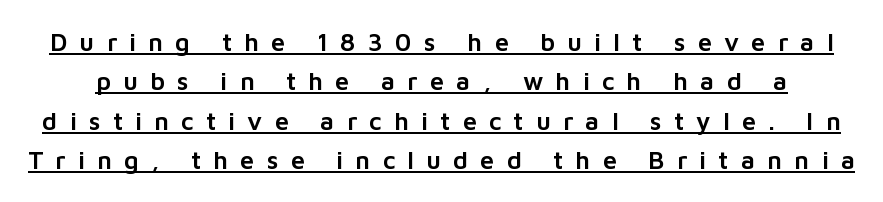
Q: Is the text italic (slanted)? A: No, it is upright.
Q: Is the text underlined? A: Yes.
Q: Is the spacing between letters normal or unusually wide? A: Unusually wide.
Q: Is the spacing between lines tight, normal or loose? A: Normal.
